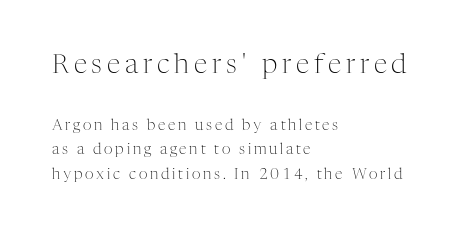
Q: Is the text bold? A: No.
Q: Is the text italic (slanted)? A: No, it is upright.
Q: Is the text underlined? A: No.
Q: How is the paragraph aligned? A: Left-aligned.
Q: Is the spacing between lines tight, normal or loose? A: Normal.
Q: Which block of text is set in a larger size, the first (top) or the second (bottom)? A: The first (top) one.
